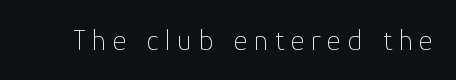
The image shows 30 px thin sans-serif type, upright; set unusually wide letter spacing (+0.22 em), not underlined; low stroke contrast and a medium x-height.
